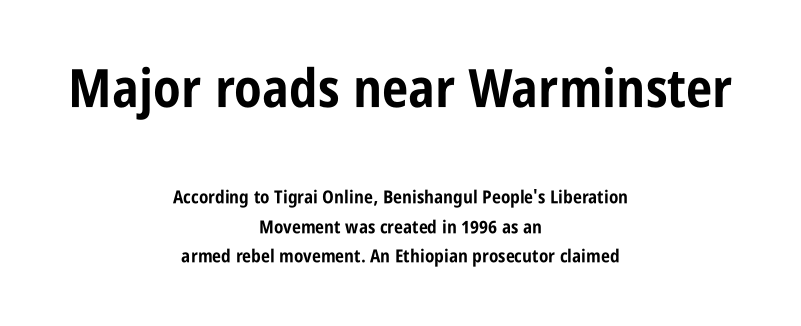
No extra tracking has been applied to these lines. Nobody drew a line under any word here. Typeset on center — no edge is straight. Regular leading.
